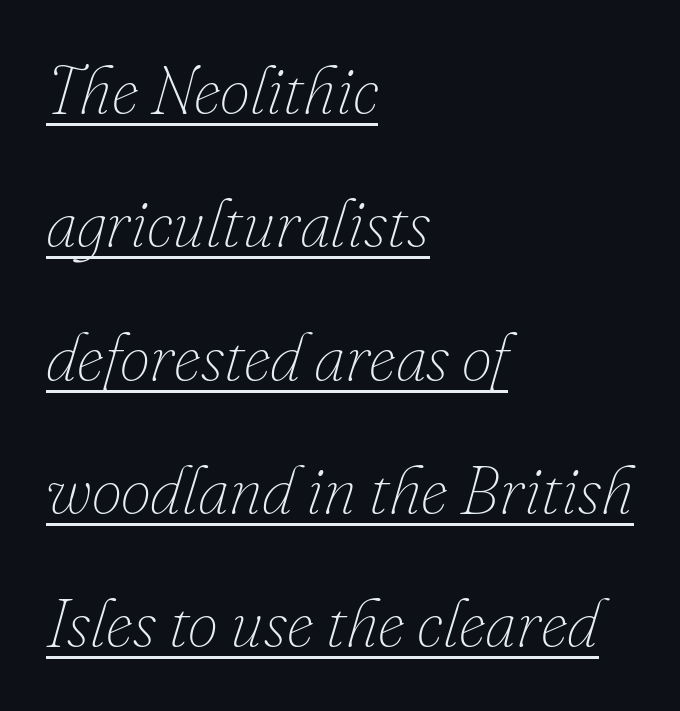
{"italic": "yes", "lean": "right", "slant_degrees": 16, "bold": "no", "weight": "thin", "width": "normal", "stroke_contrast": "low", "x_height": "small", "monospaced": "no", "underline": "yes", "align": "left", "line_spacing": "loose", "line_spacing_ratio": 1.96, "letter_spacing": "normal", "letter_spacing_em": 0.0, "glyph_px": 68}
